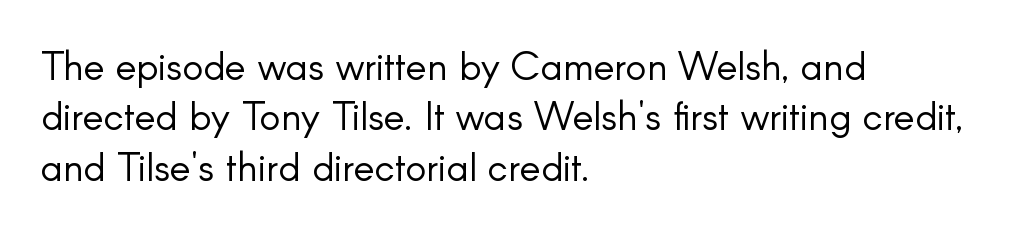
Q: Is the text bold? A: No.
Q: Is the text italic (slanted)? A: No, it is upright.
Q: Is the typeface a serif or a sans-serif typeface? A: Sans-serif.
Q: Is the text underlined? A: No.
Q: How is the paragraph aligned? A: Left-aligned.
Q: Is the spacing between letters normal or unusually wide? A: Normal.
Q: Is the spacing between lines tight, normal or loose? A: Normal.
Q: Width (condensed, normal, or wide)? A: Normal.
Q: Stroke contrast? A: Low.
Q: x-height? A: Small.
Q: Monospaced? A: No.
